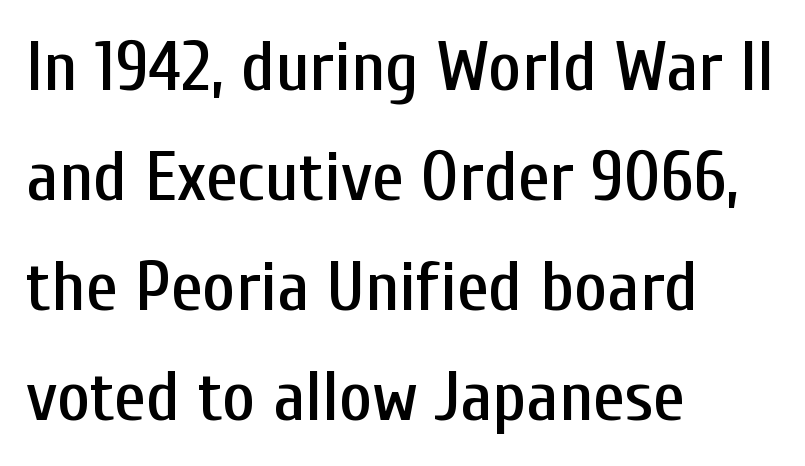
Q: Is the text italic (slanted)? A: No, it is upright.
Q: Is the typeface a serif or a sans-serif typeface? A: Sans-serif.
Q: Is the text underlined? A: No.
Q: How is the paragraph aligned? A: Left-aligned.
Q: Is the spacing between letters normal or unusually wide? A: Normal.
Q: Is the spacing between lines tight, normal or loose? A: Normal.
Q: Width (condensed, normal, or wide)? A: Condensed.
Q: Stroke contrast? A: Low.
Q: x-height? A: Medium.
Q: Monospaced? A: No.
